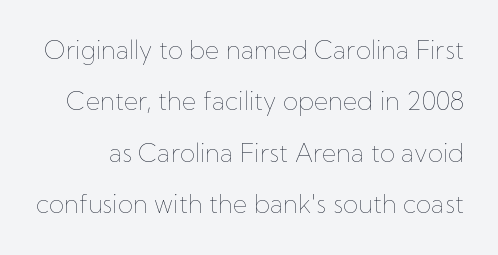
Q: Is the text bold? A: No.
Q: Is the text italic (slanted)? A: No, it is upright.
Q: Is the text underlined? A: No.
Q: Is the spacing between letters normal or unusually wide? A: Normal.
Q: Is the spacing between lines tight, normal or loose? A: Loose.
